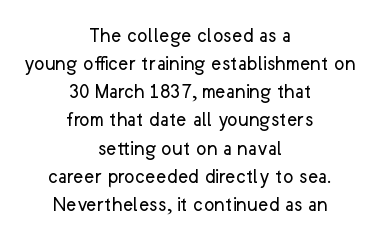
Q: Is the text bold? A: No.
Q: Is the text italic (slanted)? A: No, it is upright.
Q: Is the text underlined? A: No.
Q: How is the paragraph aligned? A: Centered.
Q: Is the spacing between letters normal or unusually wide? A: Normal.
Q: Is the spacing between lines tight, normal or loose? A: Normal.
